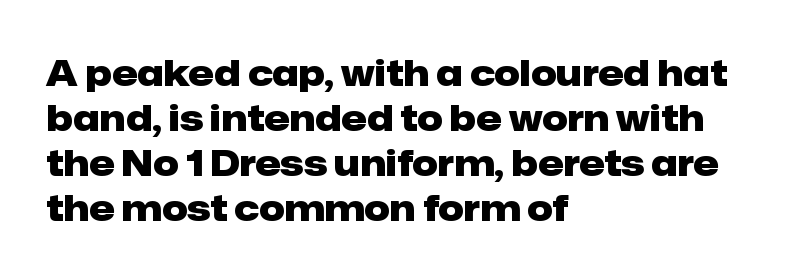
Type style note: lacks serifs. Anything drawn beneath the words? Only blank space. In terms of posture, this sample is upright. Nothing unusual about the tracking: characters are spaced as the font intends. This sample is left-justified, so line endings fall wherever the words run out. The lines sit at an ordinary, default distance from one another.
